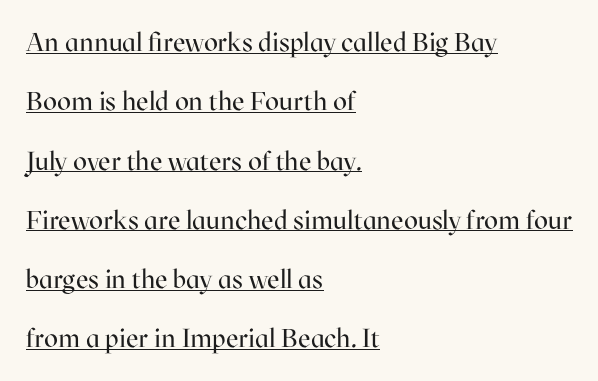
The image shows 26 px text type, upright; set left-aligned, loose line spacing (2.28x), normal letter spacing, underlined.
